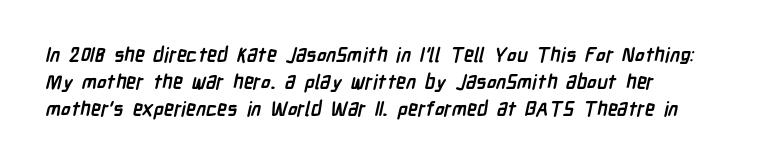
The image shows 20 px bold type; set normal line spacing (1.36x), normal letter spacing, not underlined.
